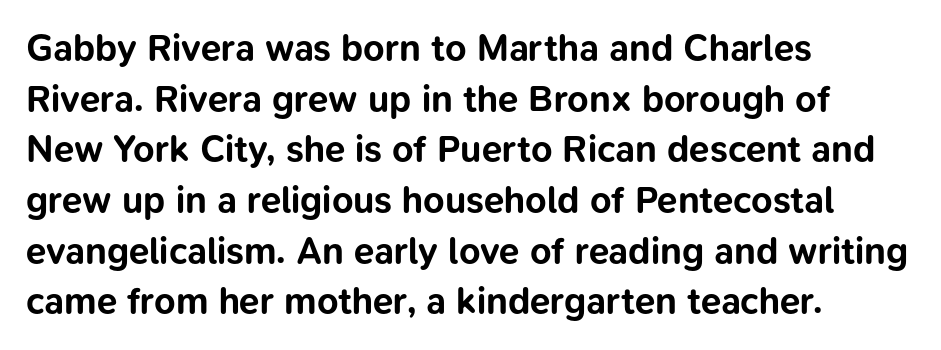
Q: Is the text bold? A: Yes.
Q: Is the text italic (slanted)? A: No, it is upright.
Q: Is the typeface a serif or a sans-serif typeface? A: Sans-serif.
Q: Is the text underlined? A: No.
Q: How is the paragraph aligned? A: Left-aligned.
Q: Is the spacing between letters normal or unusually wide? A: Normal.
Q: Is the spacing between lines tight, normal or loose? A: Normal.
Q: Width (condensed, normal, or wide)? A: Normal.
Q: Stroke contrast? A: Low.
Q: x-height? A: Medium.
Q: Monospaced? A: No.
